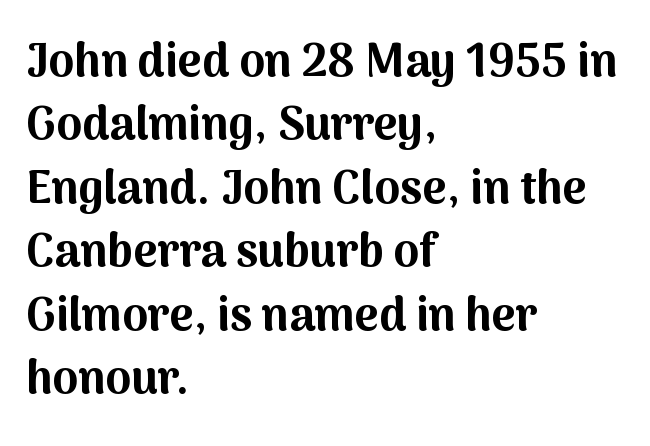
Upright lettering throughout. How are the letters spaced? Ordinarily, with no added tracking. Weight check: bold — yes, fully. To sum up the face: it is a sans, with no serifs.
